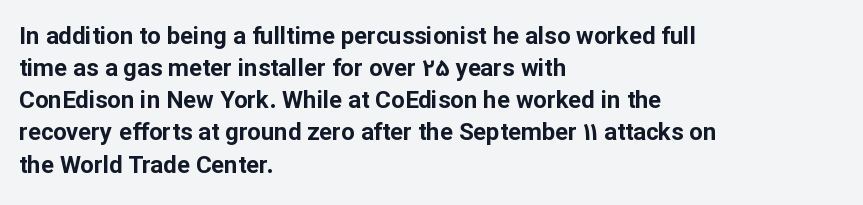
{"italic": "no", "bold": "yes", "underline": "no", "align": "left", "line_spacing": "normal", "line_spacing_ratio": 1.34, "letter_spacing": "normal", "letter_spacing_em": 0.0, "glyph_px": 24}
